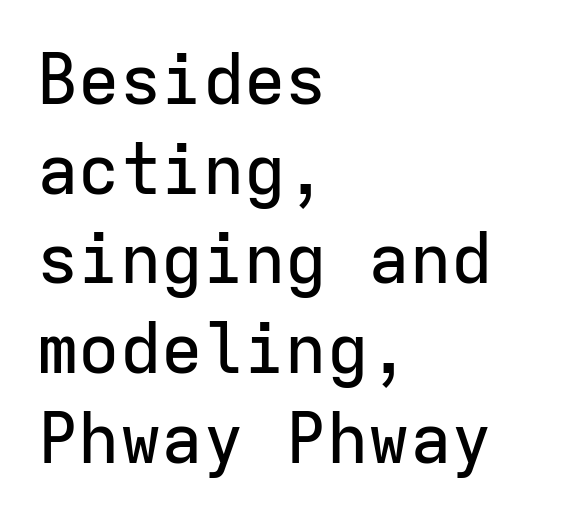
The space between consecutive lines is moderate. What kind of face is this? One without serifs — a sans. Each word holds together tightly as a unit, with standard inter-letter gaps. Reading down the block, your eye returns to a fixed left position each line. Spacing verdict: monospaced, one width for all characters.
